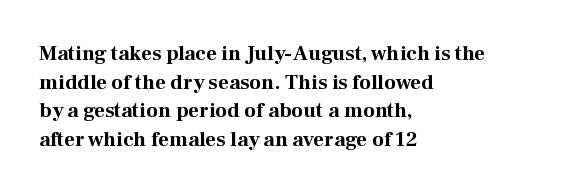
The image shows 21 px bold type, upright; set left-aligned, normal line spacing (1.36x), normal letter spacing, not underlined.
